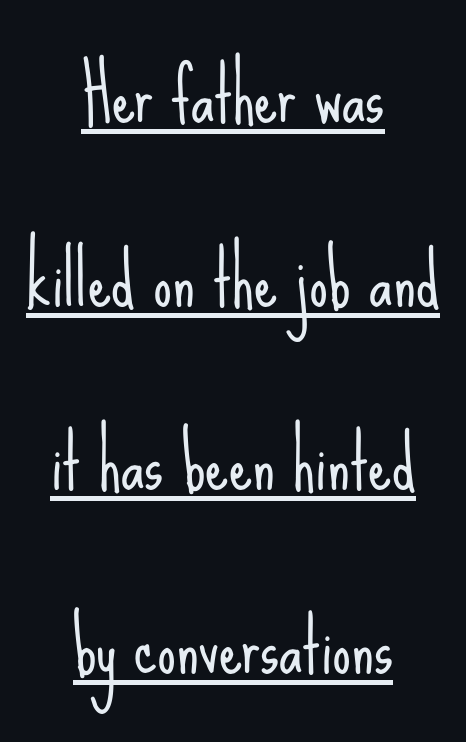
{"serif": "no", "italic": "no", "bold": "no", "weight": "light", "width": "condensed", "stroke_contrast": "low", "x_height": "small", "monospaced": "no", "underline": "yes", "align": "center", "line_spacing": "loose", "line_spacing_ratio": 2.48, "letter_spacing": "normal", "letter_spacing_em": 0.0, "glyph_px": 74}
